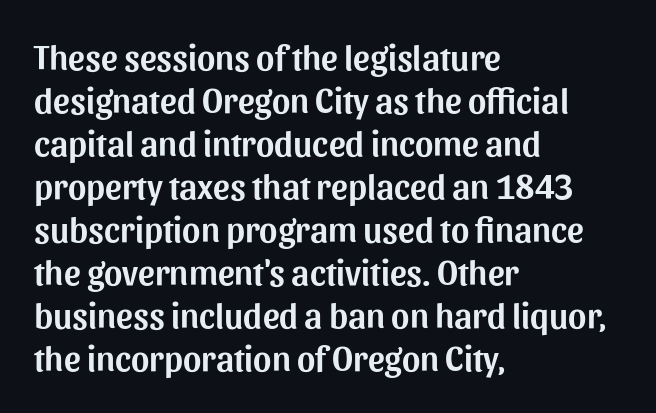
Q: Is the text italic (slanted)? A: No, it is upright.
Q: Is the typeface a serif or a sans-serif typeface? A: Sans-serif.
Q: Is the text underlined? A: No.
Q: How is the paragraph aligned? A: Left-aligned.
Q: Is the spacing between letters normal or unusually wide? A: Normal.
Q: Width (condensed, normal, or wide)? A: Normal.
Q: Stroke contrast? A: Medium.
Q: x-height? A: Medium.
Q: Monospaced? A: No.
